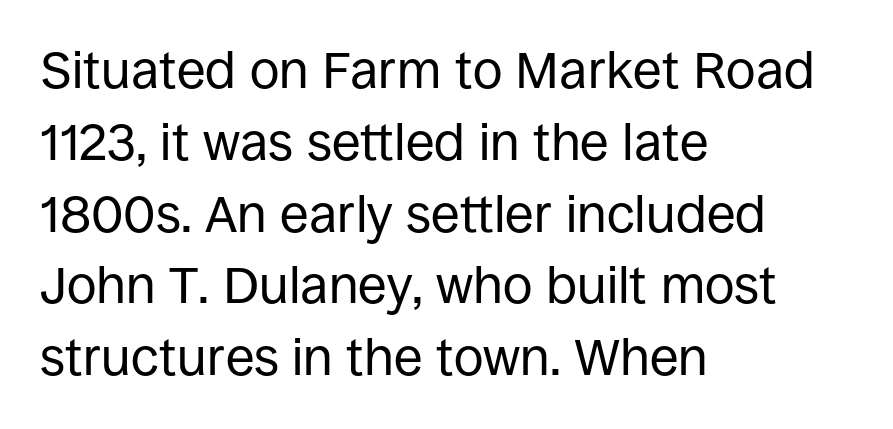
The image shows 52 px regular-weight sans-serif type, upright; set left-aligned, normal line spacing (1.38x), normal letter spacing, not underlined; low stroke contrast and a large x-height.
